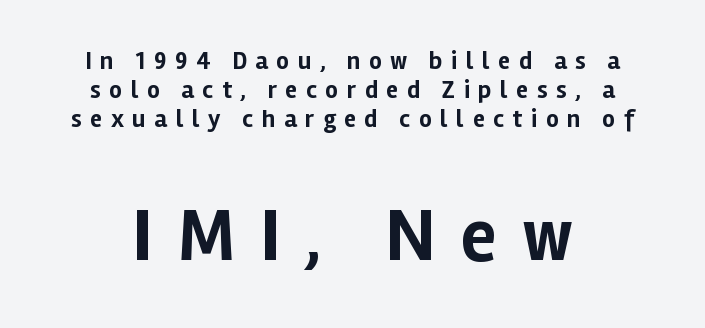
Letterform terminals end flat and unadorned throughout the passage. The glyphs are unaccompanied by any horizontal stroke below them. Is the lower block the larger one? Yes — the lower block carries the bigger type. Italic: no, the glyphs are upright roman. Varying glyph widths throughout — classic text-font behaviour. Tracking value appears strongly positive — letters spread wide.
